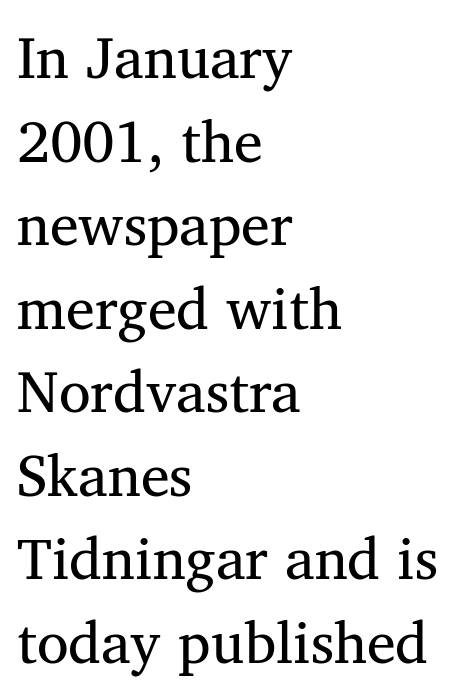
The image shows 58 px regular-weight serif type, upright; set left-aligned, normal line spacing (1.44x), normal letter spacing, not underlined; medium stroke contrast and a medium x-height.
